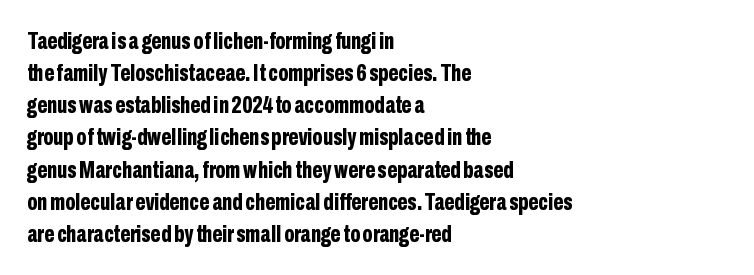
Heavy-handed strokes throughout: this text is bold. Ordinary non-slanted type is in use. The text block is weighted toward the left margin, trailing off unevenly rightward. Students, observe: this is what conventionally led text looks like. Students, note that the glyphs here touch the page at normal intervals. The words here are not underlined.
